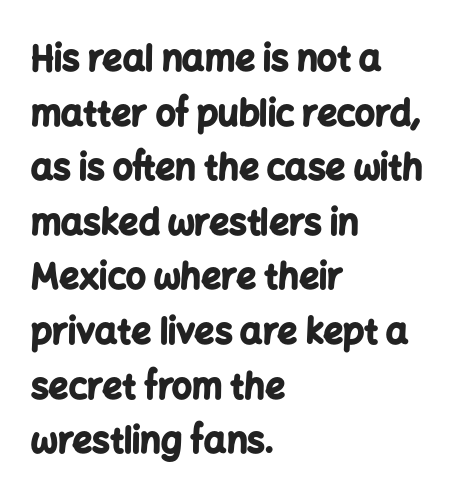
Q: Is the text bold? A: Yes.
Q: Is the text italic (slanted)? A: No, it is upright.
Q: Is the typeface a serif or a sans-serif typeface? A: Sans-serif.
Q: Is the text underlined? A: No.
Q: How is the paragraph aligned? A: Left-aligned.
Q: Is the spacing between letters normal or unusually wide? A: Normal.
Q: Is the spacing between lines tight, normal or loose? A: Normal.
Q: Width (condensed, normal, or wide)? A: Normal.
Q: Stroke contrast? A: Low.
Q: x-height? A: Medium.
Q: Monospaced? A: No.
